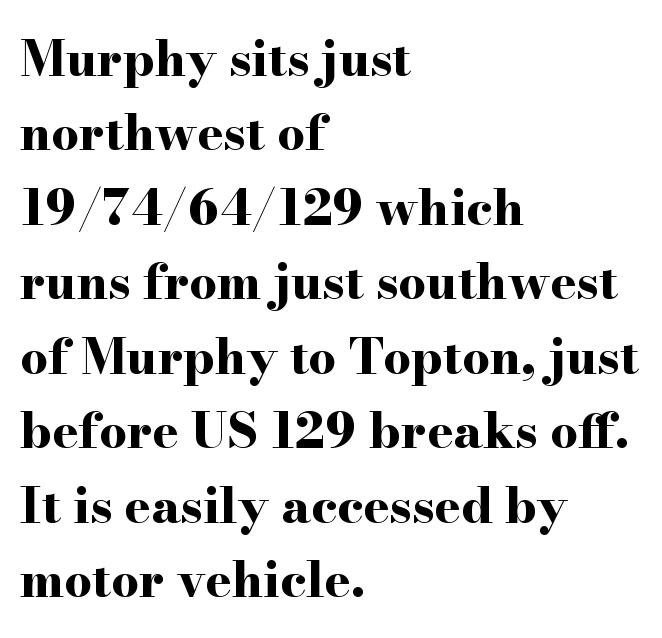
{"serif": "yes", "italic": "no", "bold": "yes", "weight": "bold", "width": "wide", "stroke_contrast": "high", "x_height": "small", "monospaced": "no", "underline": "no", "align": "left", "line_spacing": "normal", "line_spacing_ratio": 1.52, "letter_spacing": "normal", "letter_spacing_em": 0.0, "glyph_px": 49}
